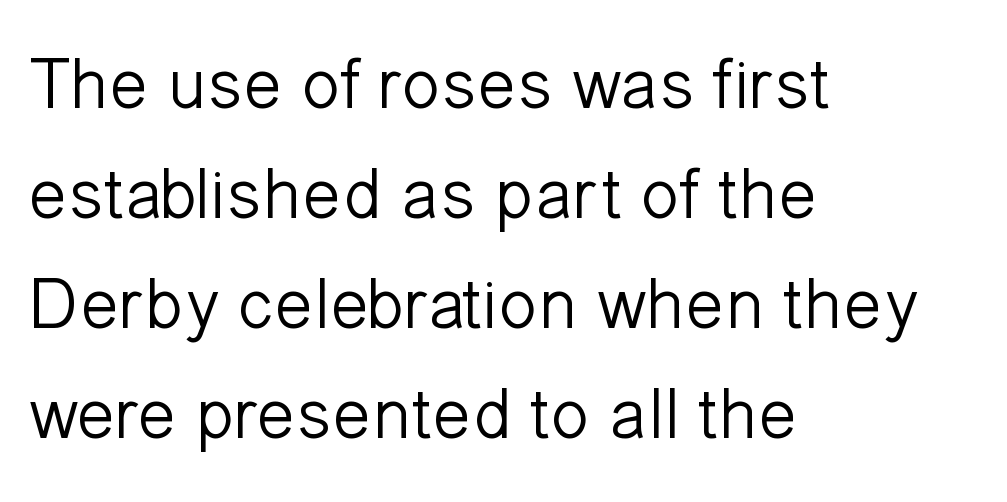
Underline: absent. Unlike italic type, these characters show no tilt at all. The compositor pushed each line to the left boundary. These lines are rendered in a variable-pitch font. Check where the strokes stop: nothing finishes them off — pure sans. The cut favours lightness, reaching ordinary text weight at its darkest.
